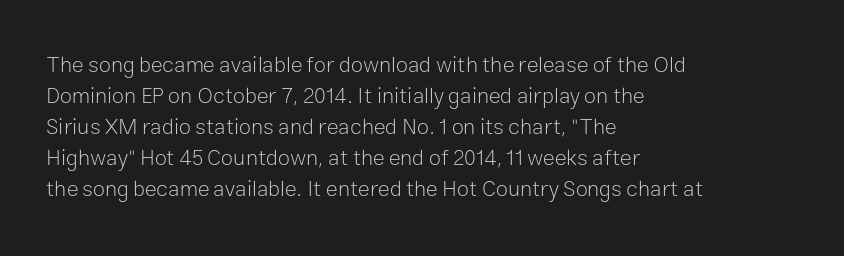
Q: Is the text bold? A: No.
Q: Is the text italic (slanted)? A: No, it is upright.
Q: Is the text underlined? A: No.
Q: How is the paragraph aligned? A: Left-aligned.
Q: Is the spacing between letters normal or unusually wide? A: Normal.
Q: Is the spacing between lines tight, normal or loose? A: Normal.
